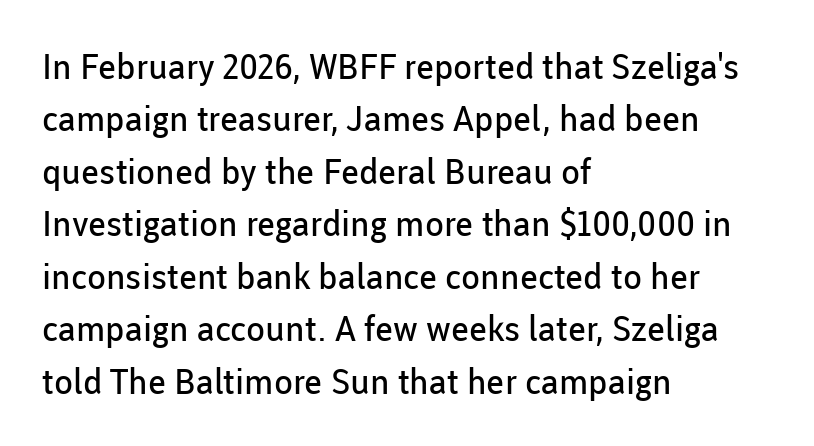
The image shows 35 px regular-weight sans-serif type, upright; set left-aligned, normal line spacing (1.5x), normal letter spacing, not underlined; low stroke contrast and a medium x-height.
